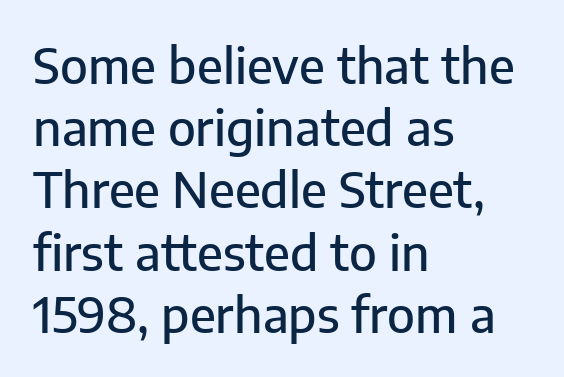
A typesetter would call this proportional, since set widths differ per character. Is the block centered? No — it sits flush against the left margin. In terms of letterform style, serifs are entirely absent. Interline gaps are of average width in this sample. Honestly, there is no underline to notice here at all. This is roman type, the default non-slanted kind.
